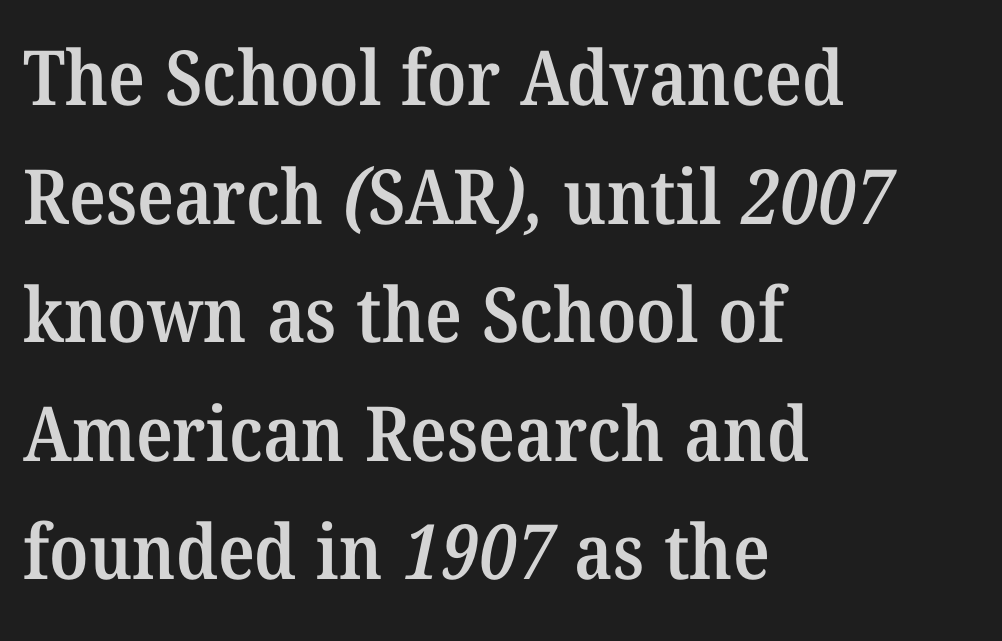
The image shows 76 px semibold serif type; set left-aligned, normal line spacing (1.56x), normal letter spacing, not underlined; medium stroke contrast and a medium x-height.
